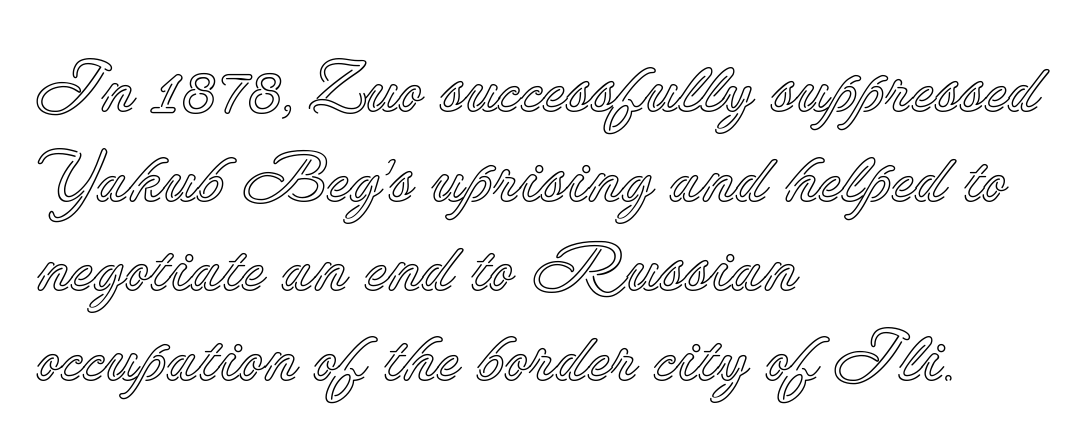
The image shows 70 px text type; set left-aligned, normal line spacing (1.28x), normal letter spacing, not underlined; a small x-height.
